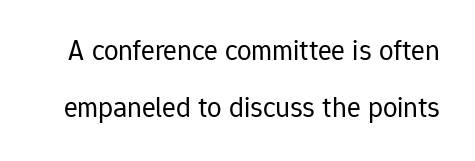
The image shows 29 px regular-weight sans-serif type, upright; set loose line spacing (1.98x), normal letter spacing, not underlined; low stroke contrast and a medium x-height.
